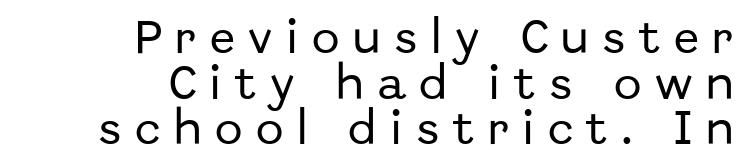
Line endings align vertically; line beginnings do not. Serif or sans? Sans — the stroke terminals are bare. The space beneath each line is pristine and unruled. The gaps between neighbouring characters are conspicuously large.
